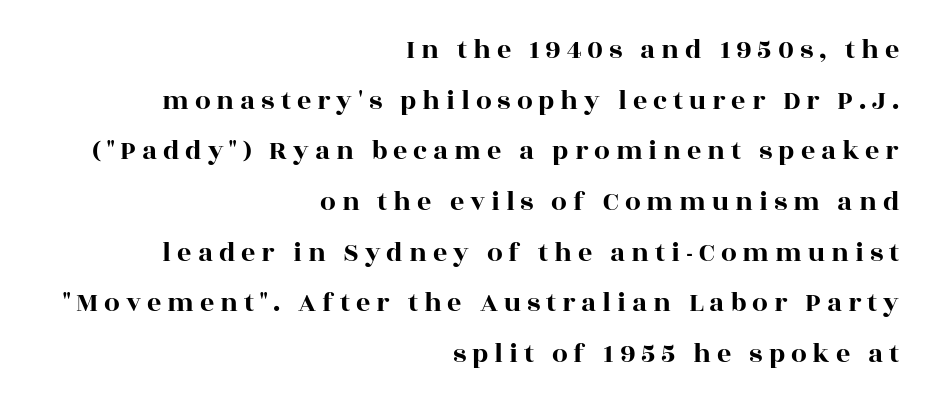
Is there any slant? The stems are plumb. Decoration check: the copy has no underline. Yep, those are serifs on the letters. Looks like regular typesetting: each glyph gets only the width it needs. The paragraph shown leans on its right margin.
